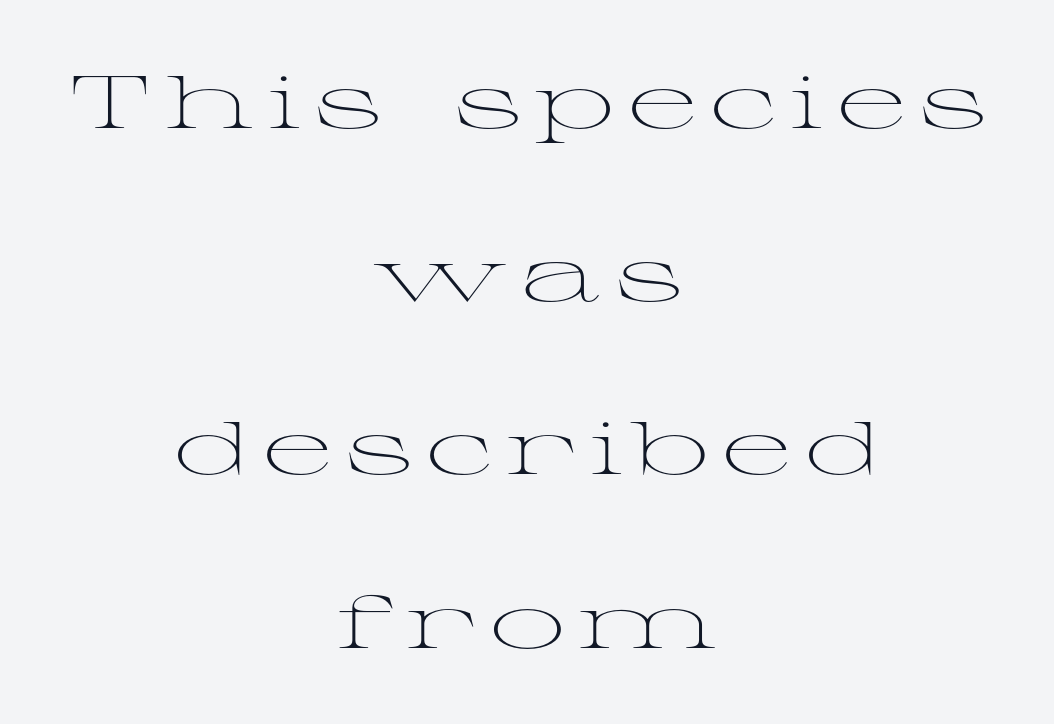
The image shows 75 px light, wide serif type, upright; set centered, loose line spacing (2.31x), not underlined; medium stroke contrast and a medium x-height.
